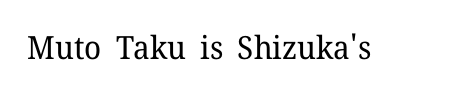
Q: Is the text bold? A: No.
Q: Is the text italic (slanted)? A: No, it is upright.
Q: Is the typeface a serif or a sans-serif typeface? A: Serif.
Q: Is the text underlined? A: No.
Q: Is the spacing between letters normal or unusually wide? A: Normal.
Q: Width (condensed, normal, or wide)? A: Normal.
Q: Stroke contrast? A: Low.
Q: x-height? A: Medium.
Q: Monospaced? A: No.
